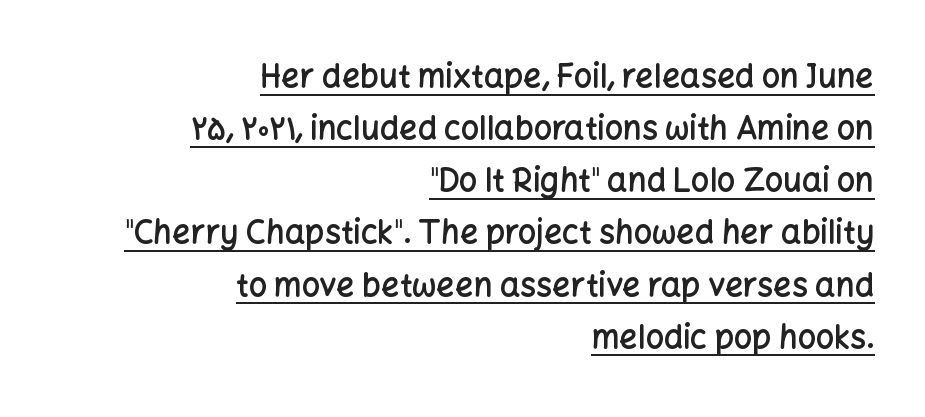
Caption: lettering with a line underneath. Spacing verdict: proportional, widths tailored to each character. Each new line begins a customary step beneath the previous one. You can tell it's not italic because the verticals are truly vertical. Compared with typical body copy, the letter spacing here is the same. What weight is shown? A semibold, between regular and bold.
